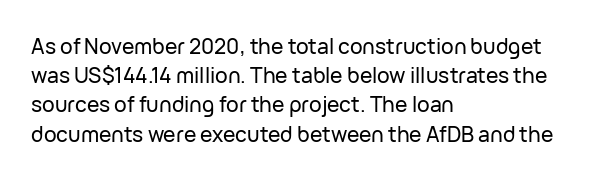
The image shows 21 px text type, upright; set left-aligned, normal line spacing (1.39x), normal letter spacing, not underlined.
